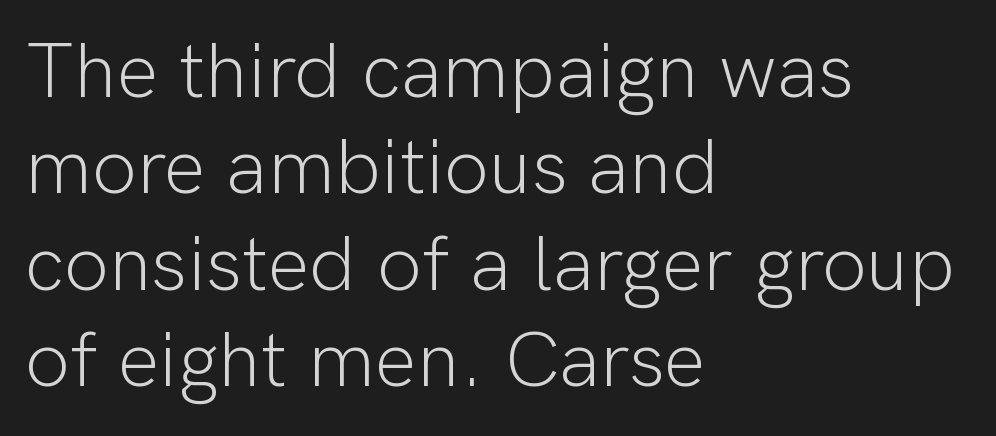
Q: Is the text bold? A: No.
Q: Is the text italic (slanted)? A: No, it is upright.
Q: Is the typeface a serif or a sans-serif typeface? A: Sans-serif.
Q: Is the text underlined? A: No.
Q: How is the paragraph aligned? A: Left-aligned.
Q: Is the spacing between letters normal or unusually wide? A: Normal.
Q: Width (condensed, normal, or wide)? A: Normal.
Q: Stroke contrast? A: Low.
Q: x-height? A: Medium.
Q: Monospaced? A: No.
